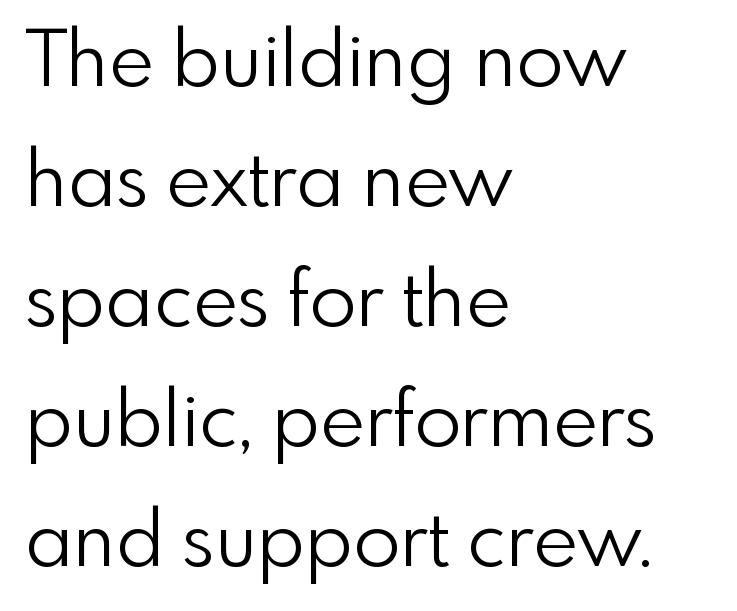
The image shows 77 px light sans-serif type, upright; set left-aligned, normal line spacing (1.56x), normal letter spacing, not underlined; a small x-height.
